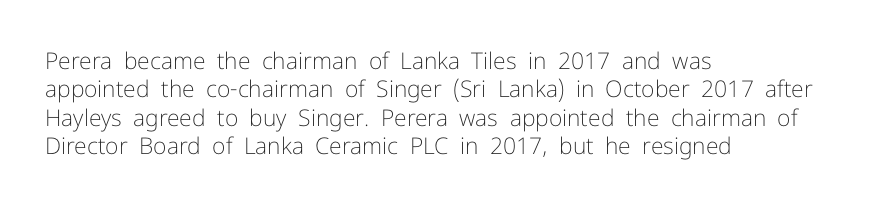
{"italic": "no", "bold": "no", "underline": "no", "align": "left", "line_spacing_ratio": 1.23, "letter_spacing": "normal", "letter_spacing_em": 0.0, "glyph_px": 23}
